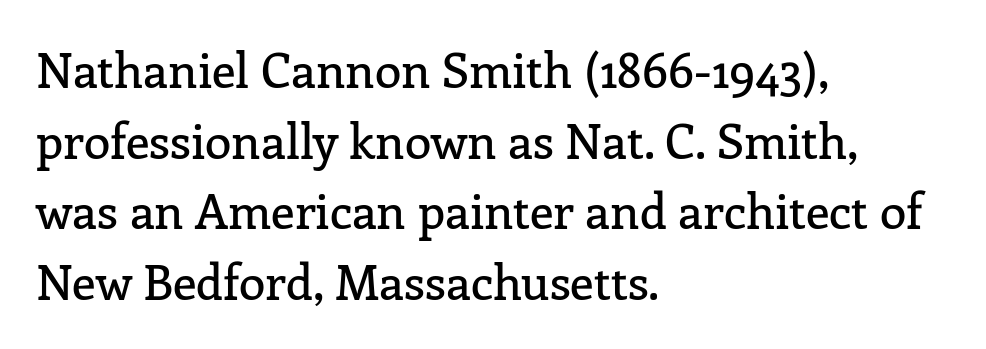
Descenders are the only things crossing below the line. The face used here is proportionally spaced, like ordinary book or web type. Leading: standard. Serifs: yes, visible at the terminals of the letterforms. Nothing unusual about the tracking: characters are spaced as the font intends. The lettering stays uniformly vertical, giving the passage a roman look.
